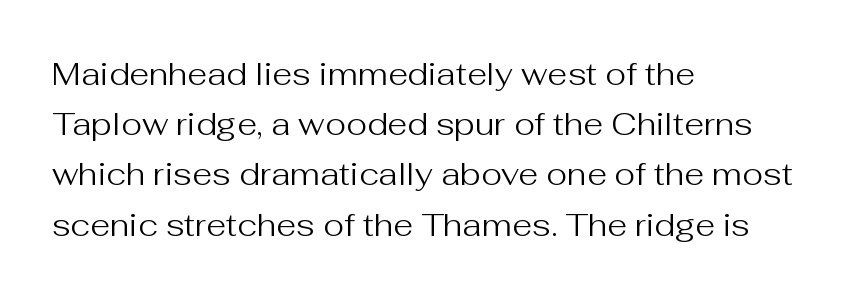
Q: Is the text bold? A: No.
Q: Is the text italic (slanted)? A: No, it is upright.
Q: Is the typeface a serif or a sans-serif typeface? A: Sans-serif.
Q: Is the text underlined? A: No.
Q: How is the paragraph aligned? A: Left-aligned.
Q: Is the spacing between letters normal or unusually wide? A: Normal.
Q: Is the spacing between lines tight, normal or loose? A: Normal.
Q: Width (condensed, normal, or wide)? A: Normal.
Q: Stroke contrast? A: Medium.
Q: x-height? A: Medium.
Q: Monospaced? A: No.
